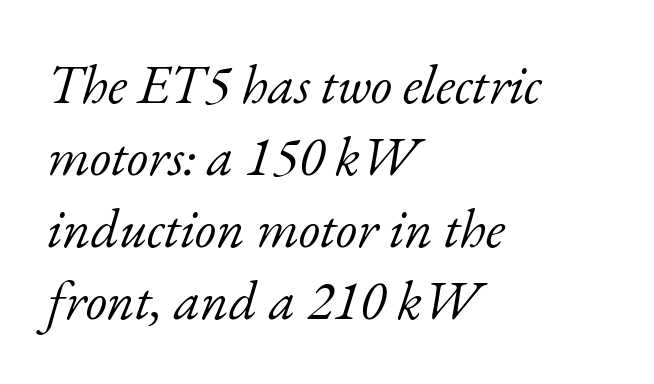
{"serif": "yes", "italic": "yes", "lean": "right", "slant_degrees": 17, "bold": "no", "weight": "light", "width": "normal", "stroke_contrast": "low", "x_height": "small", "monospaced": "no", "underline": "no", "align": "left", "line_spacing": "normal", "line_spacing_ratio": 1.31, "letter_spacing": "normal", "letter_spacing_em": 0.0, "glyph_px": 55}
